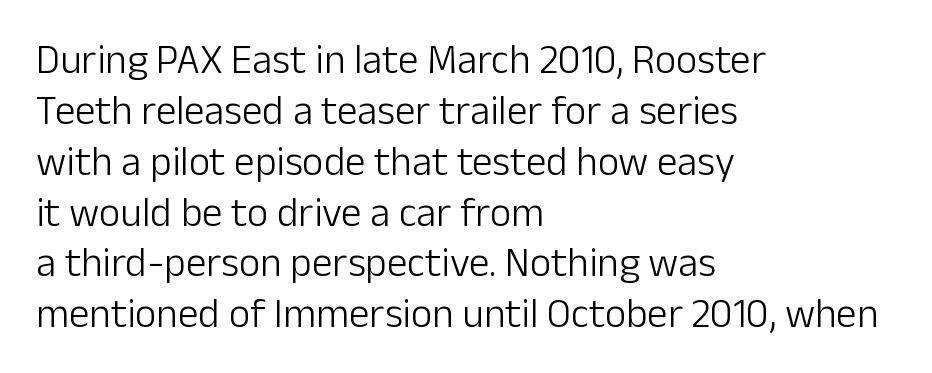
The image shows 41 px light sans-serif type, upright; set left-aligned, line spacing 1.24x, normal letter spacing, not underlined; low stroke contrast and a medium x-height.
